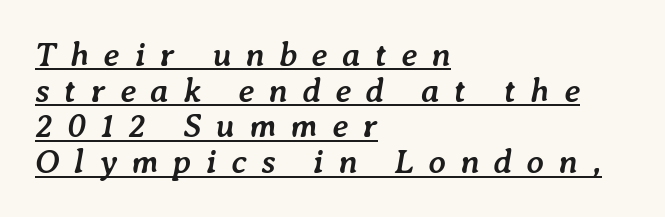
The face used here appears with an underline applied. A classic flush-left, rag-right setting is used for this passage. Character widths vary here, with narrow letters taking less room than wide ones. Letter spacing: wide.
